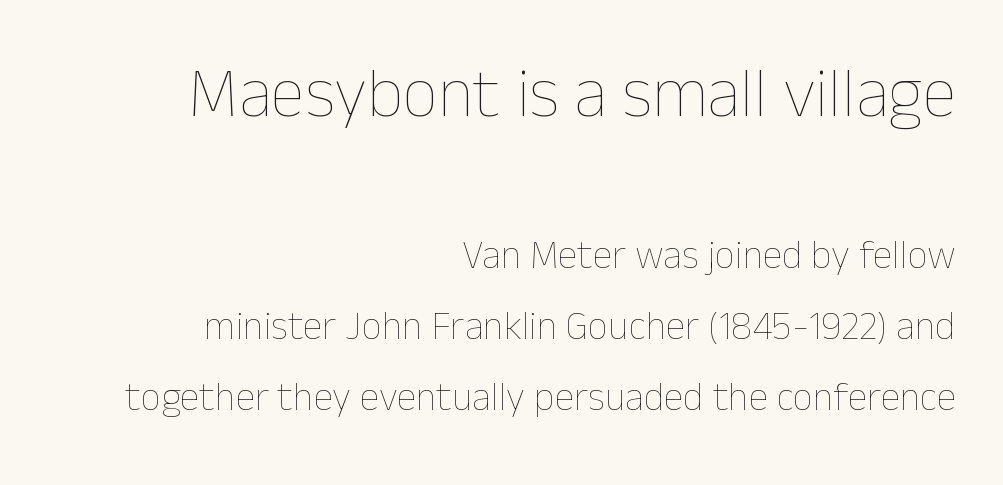
{"italic": "no", "bold": "no", "weight": "thin", "width": "normal", "stroke_contrast": "low", "x_height": "medium", "monospaced": "no", "underline": "no", "align": "right", "line_spacing_ratio": 1.78, "letter_spacing": "normal", "letter_spacing_em": 0.0, "larger_block": "first", "size_ratio": 1.75, "glyph_px": 70}
